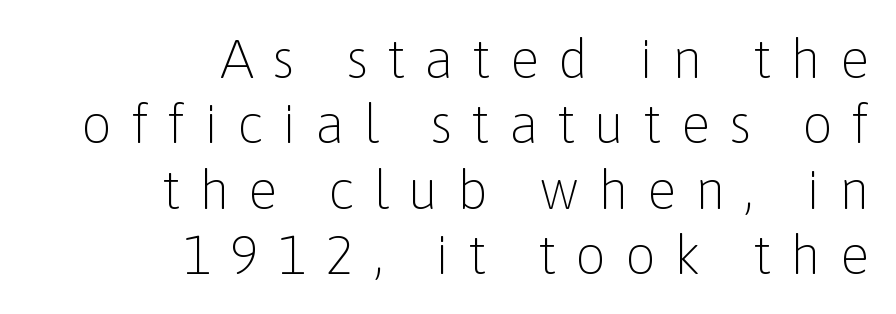
{"serif": "no", "italic": "no", "bold": "no", "weight": "light", "width": "normal", "stroke_contrast": "low", "x_height": "medium", "monospaced": "no", "underline": "no", "align": "right", "line_spacing_ratio": 1.21, "letter_spacing": "wide", "letter_spacing_em": 0.35, "glyph_px": 54}
